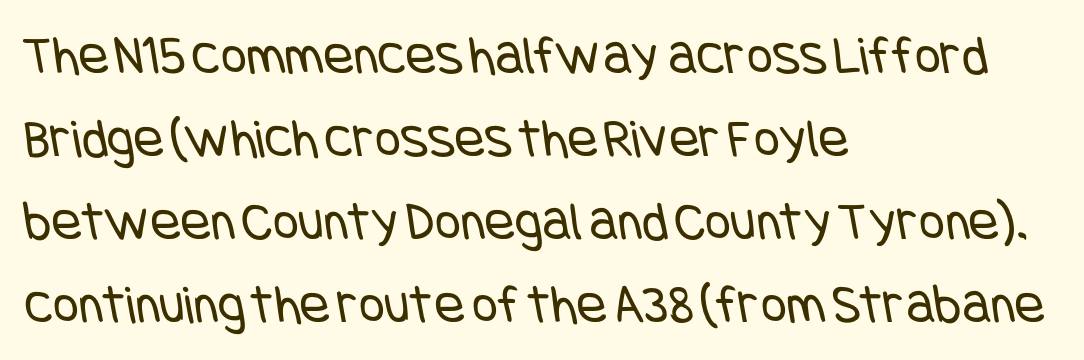
The image shows 56 px regular-weight, condensed sans-serif type; set left-aligned, normal line spacing (1.48x), normal letter spacing, not underlined; low stroke contrast and a large x-height.
